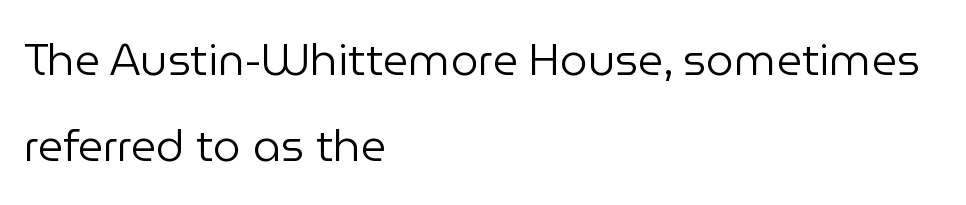
Nope, not italic — everything's standing straight. Think standard paragraph weight, or any step lighter than that. Serifs: no, the terminals of the letterforms are clean. The face used here is proportionally spaced, like ordinary book or web type. The lines are quadded left. You could call the tracking neutral — neither tight nor loose.
